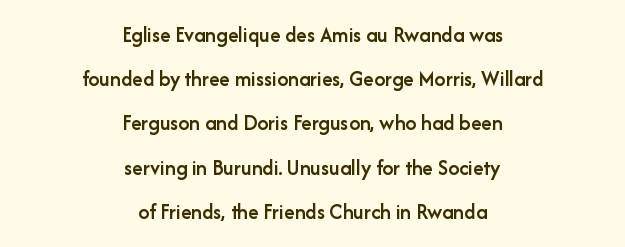
Notice the strokes are somewhat thickened but not fully heavy: this is a semibold. Leftover space on each line is divided equally before and after the words. The letters sit at their default tracking, neither squeezed nor spread. In terms of leading, this rendering errs on the spacious side. The string is rendered with underlining switched off.
